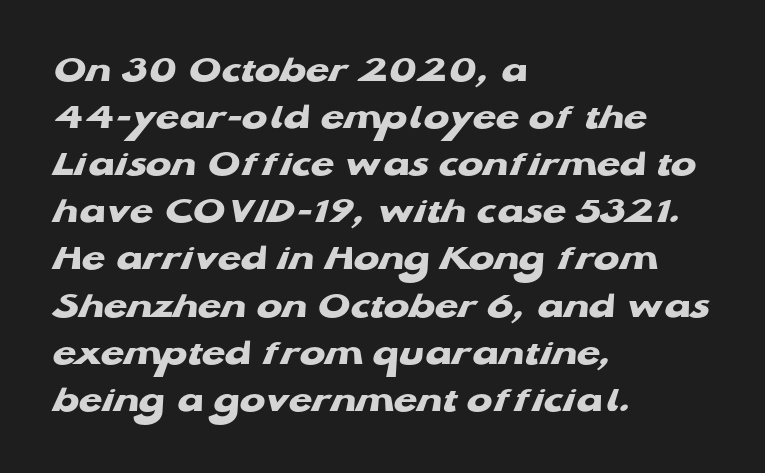
Q: Is the text bold? A: Yes.
Q: Is the typeface a serif or a sans-serif typeface? A: Sans-serif.
Q: Is the text underlined? A: No.
Q: How is the paragraph aligned? A: Left-aligned.
Q: Is the spacing between letters normal or unusually wide? A: Normal.
Q: Width (condensed, normal, or wide)? A: Wide.
Q: Stroke contrast? A: Low.
Q: x-height? A: Medium.
Q: Monospaced? A: No.
